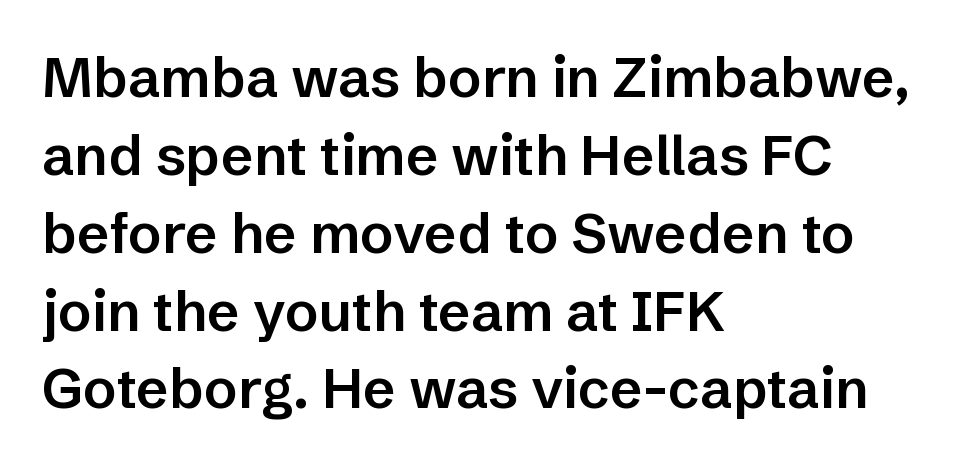
The image shows 56 px semibold sans-serif type, upright; set left-aligned, normal line spacing (1.39x), normal letter spacing, not underlined; low stroke contrast and a medium x-height.
